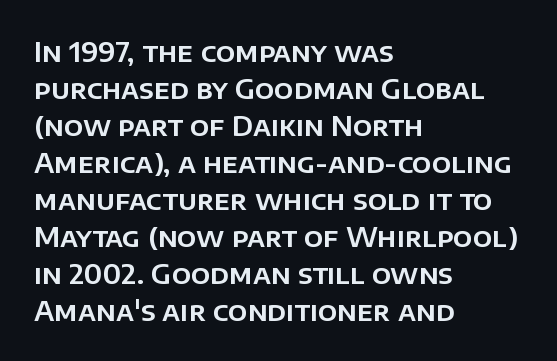
A typesetter would call this zero additional tracking. Notice how descenders clear the ascenders below comfortably — that's standard leading. Ordinary non-slanted type is in use. Letters rest on an invisible, unmarked baseline.
